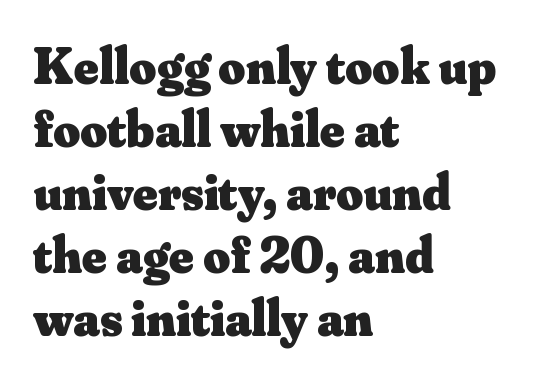
Q: Is the text bold? A: Yes.
Q: Is the text italic (slanted)? A: No, it is upright.
Q: Is the typeface a serif or a sans-serif typeface? A: Serif.
Q: Is the text underlined? A: No.
Q: How is the paragraph aligned? A: Left-aligned.
Q: Is the spacing between letters normal or unusually wide? A: Normal.
Q: Width (condensed, normal, or wide)? A: Normal.
Q: Stroke contrast? A: Medium.
Q: x-height? A: Small.
Q: Monospaced? A: No.
